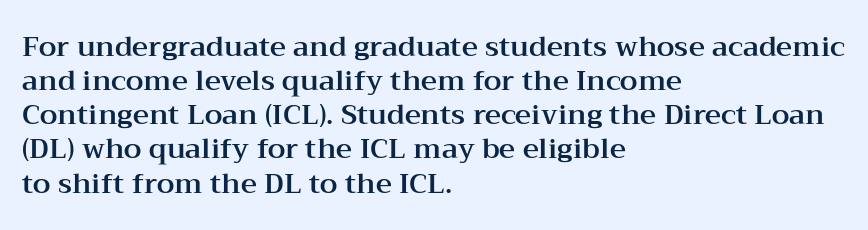
A roman cut, with each character standing at attention. Look at the bottom of the vertical strokes: they flare into serifs here. The paragraph has a hard left edge and a soft right edge. Anything drawn beneath the words? Only blank space. Each letter keeps its own natural width here, so spacing adapts to shape. Is the letter spacing exaggerated? No — it looks like the ordinary default.
